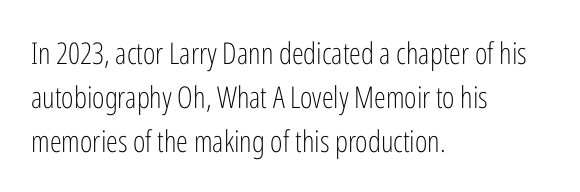
The image shows 30 px light, condensed sans-serif type, upright; set left-aligned, normal line spacing (1.46x), normal letter spacing, not underlined; low stroke contrast and a medium x-height.
